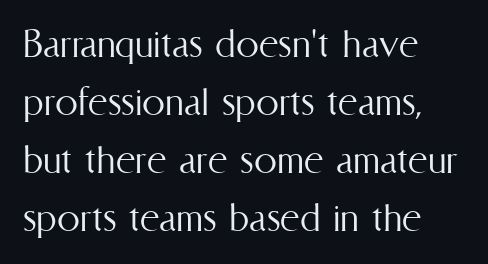
Ordinary non-slanted type is in use. Here the designer chose a conventional face with non-uniform glyph widths. Weight: regular or lighter. Layout note: lines flush left.
